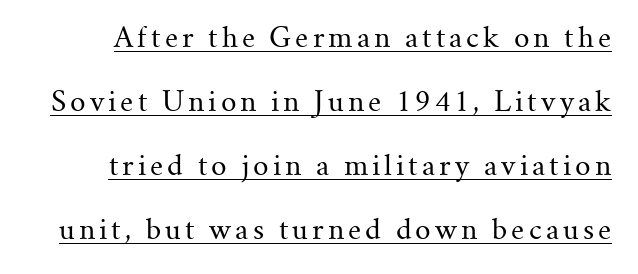
The image shows 27 px text type, upright; set loose line spacing (2.37x), underlined.
